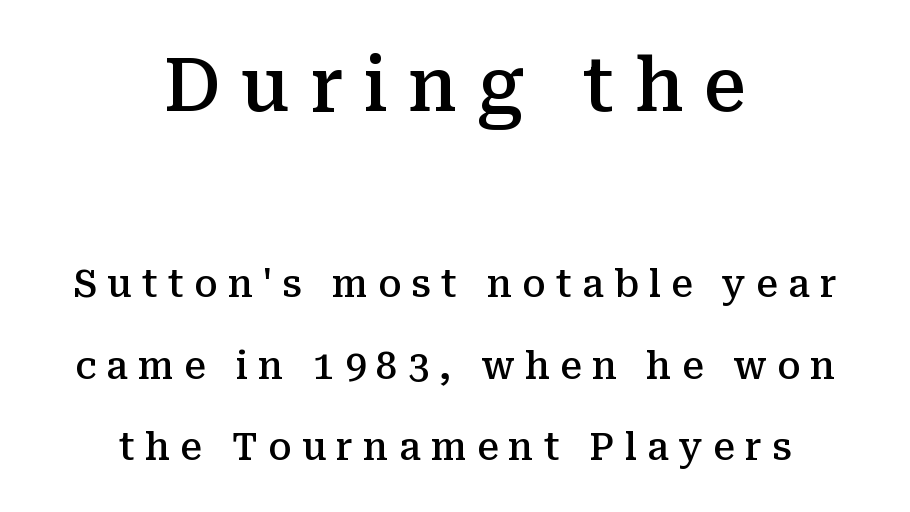
Q: Is the text bold? A: Semi-bold.
Q: Is the text italic (slanted)? A: No, it is upright.
Q: Is the typeface a serif or a sans-serif typeface? A: Serif.
Q: Is the text underlined? A: No.
Q: How is the paragraph aligned? A: Centered.
Q: Is the spacing between letters normal or unusually wide? A: Unusually wide.
Q: Is the spacing between lines tight, normal or loose? A: Loose.
Q: Which block of text is set in a larger size, the first (top) or the second (bottom)? A: The first (top) one.
Q: Width (condensed, normal, or wide)? A: Normal.
Q: Stroke contrast? A: Medium.
Q: x-height? A: Medium.
Q: Monospaced? A: No.
